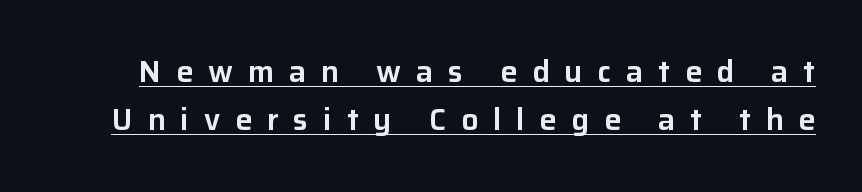
{"serif": "no", "italic": "no", "width": "normal", "stroke_contrast": "low", "x_height": "medium", "monospaced": "no", "underline": "yes", "line_spacing": "normal", "line_spacing_ratio": 1.61, "letter_spacing": "wide", "letter_spacing_em": 0.5, "glyph_px": 30}
